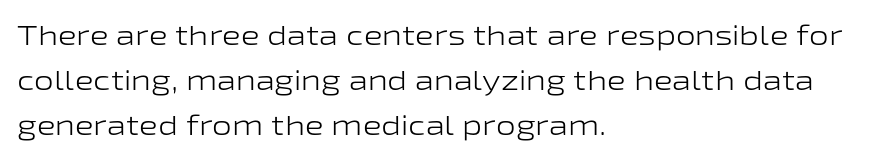
The image shows 28 px light, wide sans-serif type, upright; set left-aligned, normal line spacing (1.6x), normal letter spacing, not underlined; low stroke contrast and a medium x-height.
